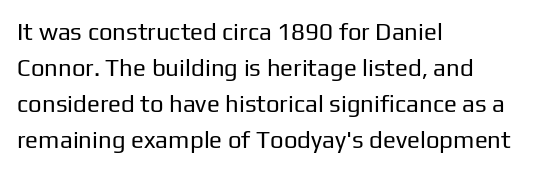
Q: Is the text bold? A: No.
Q: Is the text italic (slanted)? A: No, it is upright.
Q: Is the text underlined? A: No.
Q: How is the paragraph aligned? A: Left-aligned.
Q: Is the spacing between letters normal or unusually wide? A: Normal.
Q: Is the spacing between lines tight, normal or loose? A: Normal.
